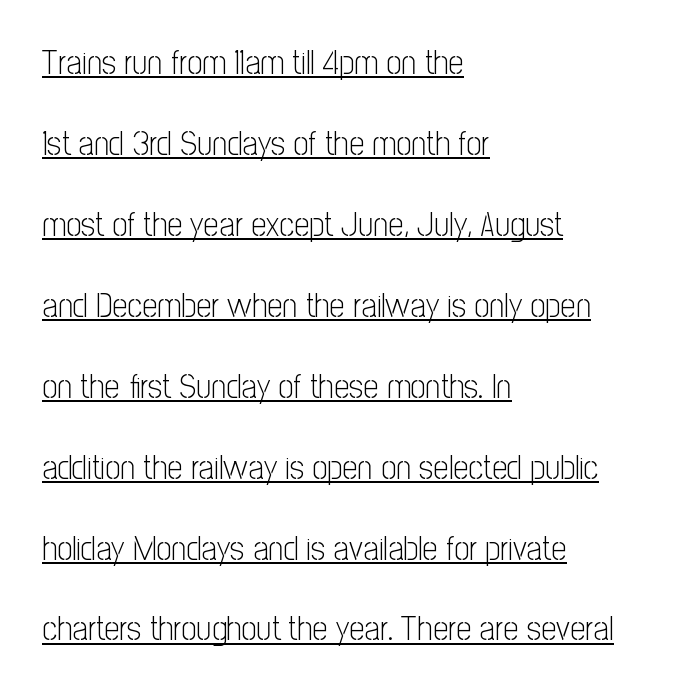
{"serif": "no", "italic": "no", "bold": "no", "weight": "light", "width": "condensed", "stroke_contrast": "low", "x_height": "medium", "monospaced": "no", "underline": "yes", "align": "left", "line_spacing": "loose", "line_spacing_ratio": 2.38, "letter_spacing": "normal", "letter_spacing_em": 0.0, "glyph_px": 34}
